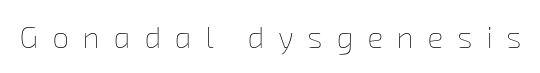
Q: Is the text bold? A: No.
Q: Is the text underlined? A: No.
Q: Is the spacing between letters normal or unusually wide? A: Unusually wide.
Q: Width (condensed, normal, or wide)? A: Normal.
Q: Stroke contrast? A: Low.
Q: x-height? A: Medium.
Q: Monospaced? A: No.
